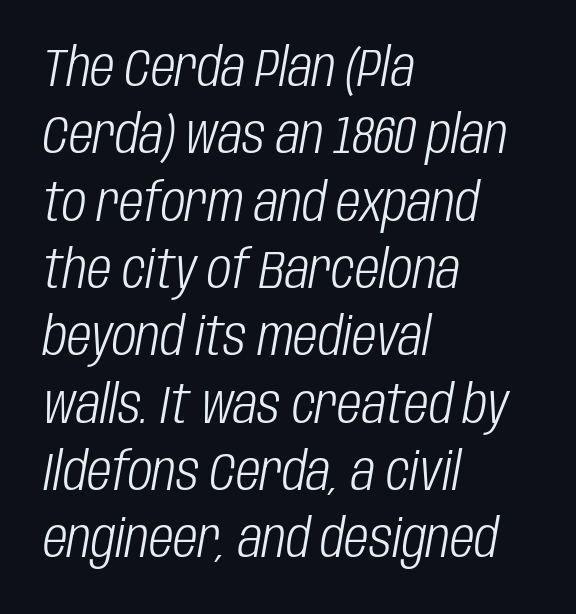
{"italic": "yes", "lean": "right", "slant_degrees": 10, "bold": "no", "weight": "light", "width": "condensed", "stroke_contrast": "low", "x_height": "large", "monospaced": "no", "underline": "no", "align": "left", "line_spacing": "normal", "line_spacing_ratio": 1.27, "letter_spacing": "normal", "letter_spacing_em": 0.0, "glyph_px": 53}
